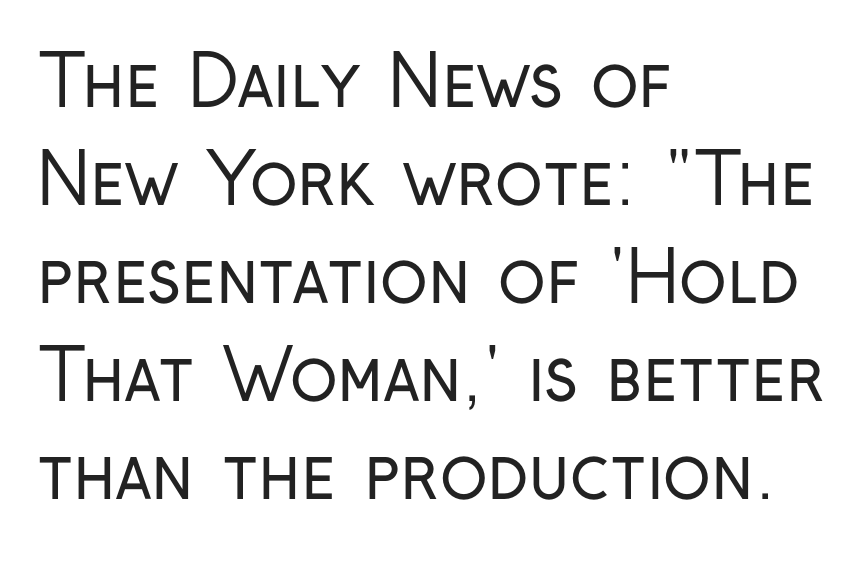
The image shows 70 px regular-weight, condensed sans-serif type, upright; set left-aligned, normal line spacing (1.4x), normal letter spacing, not underlined; low stroke contrast and a medium x-height.
